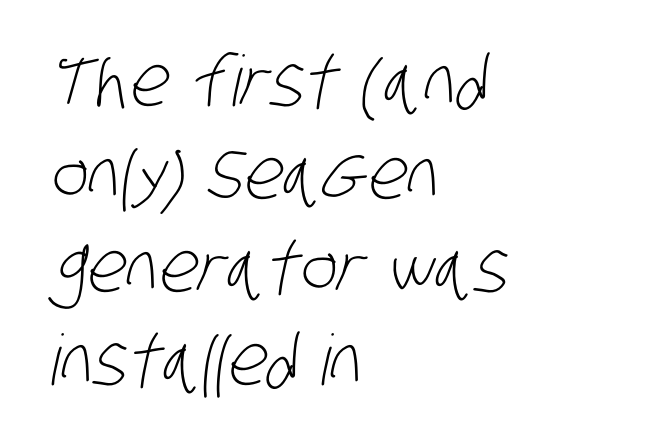
{"serif": "no", "bold": "no", "weight": "light", "width": "condensed", "stroke_contrast": "low", "x_height": "large", "monospaced": "no", "underline": "no", "align": "left", "line_spacing": "normal", "line_spacing_ratio": 1.33, "letter_spacing": "normal", "letter_spacing_em": 0.0, "glyph_px": 70}
